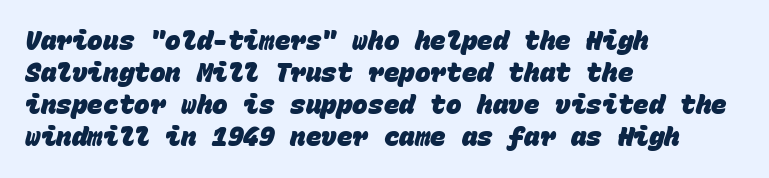
{"bold": "yes", "underline": "no", "align": "left", "line_spacing_ratio": 1.23, "letter_spacing": "normal", "letter_spacing_em": 0.0, "glyph_px": 26}
